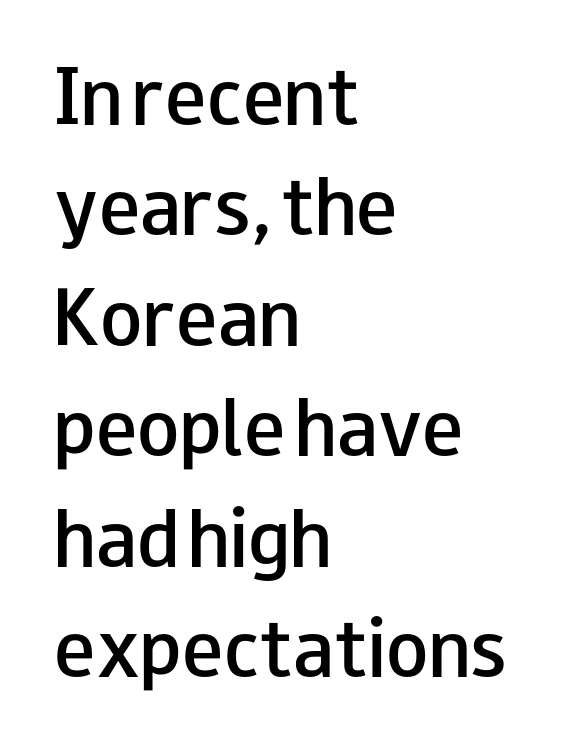
The image shows 69 px semibold, wide sans-serif type, upright; set left-aligned, normal line spacing (1.6x), normal letter spacing, not underlined; low stroke contrast and a small x-height.
